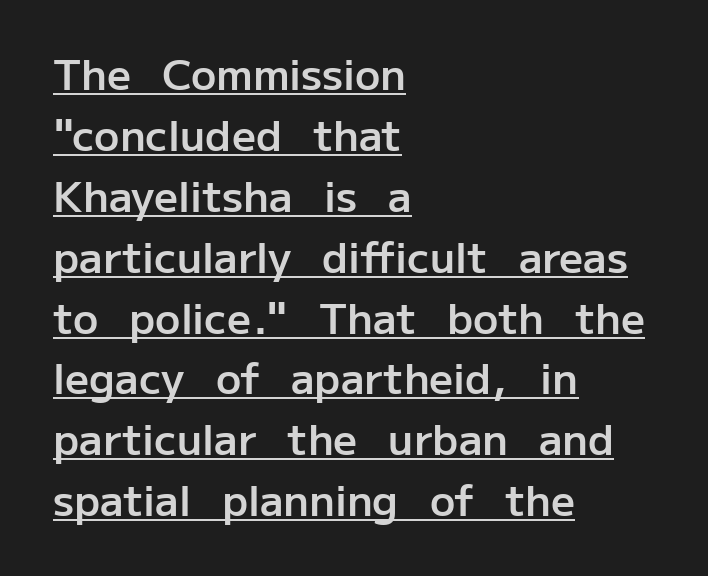
The image shows 42 px semibold sans-serif type, upright; set left-aligned, normal line spacing (1.45x), normal letter spacing, underlined; low stroke contrast and a medium x-height.
